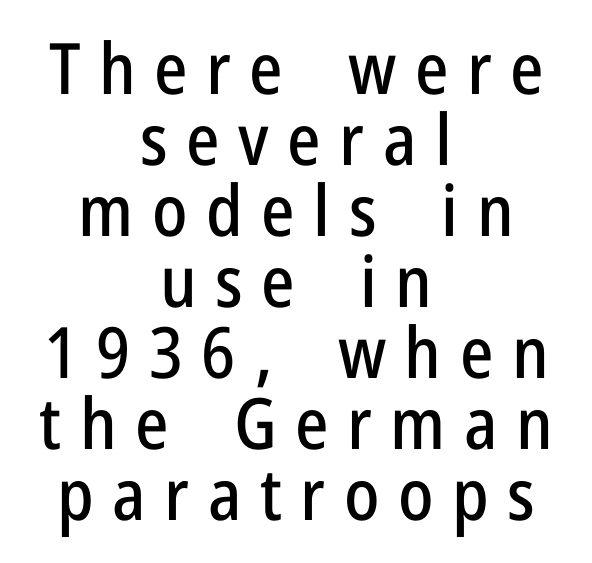
The image shows 71 px condensed sans-serif type, upright; set centered, tight line spacing (1.0x), unusually wide letter spacing (+0.26 em), not underlined; low stroke contrast and a medium x-height.
